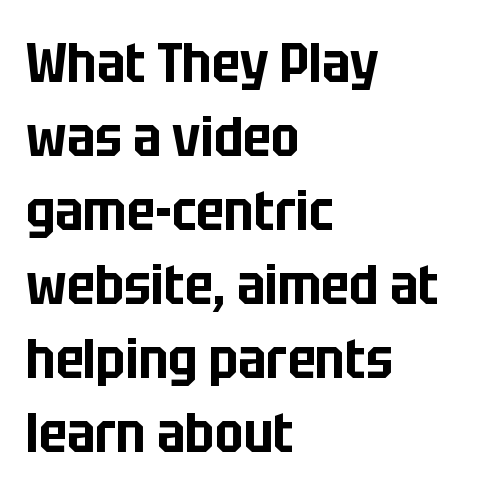
Q: Is the text italic (slanted)? A: No, it is upright.
Q: Is the typeface a serif or a sans-serif typeface? A: Sans-serif.
Q: Is the text underlined? A: No.
Q: How is the paragraph aligned? A: Left-aligned.
Q: Is the spacing between letters normal or unusually wide? A: Normal.
Q: Is the spacing between lines tight, normal or loose? A: Normal.
Q: Width (condensed, normal, or wide)? A: Condensed.
Q: Stroke contrast? A: Low.
Q: x-height? A: Large.
Q: Monospaced? A: No.
